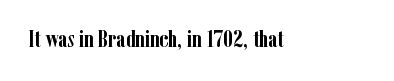
The image shows 23 px bold type, upright; set normal letter spacing, not underlined.
